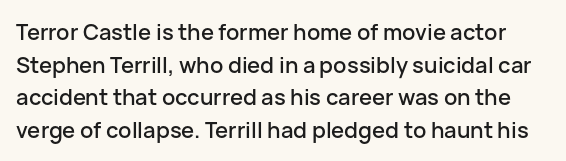
Q: Is the text italic (slanted)? A: No, it is upright.
Q: Is the text underlined? A: No.
Q: Is the spacing between letters normal or unusually wide? A: Normal.
Q: Is the spacing between lines tight, normal or loose? A: Normal.
